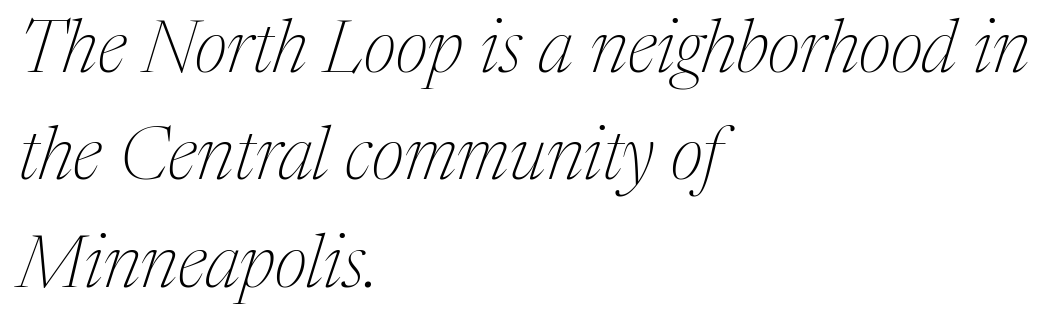
{"serif": "yes", "italic": "yes", "lean": "right", "slant_degrees": 17, "bold": "no", "weight": "thin", "width": "normal", "stroke_contrast": "medium", "x_height": "medium", "monospaced": "no", "underline": "no", "align": "left", "line_spacing": "normal", "line_spacing_ratio": 1.47, "letter_spacing": "normal", "letter_spacing_em": 0.0, "glyph_px": 73}
